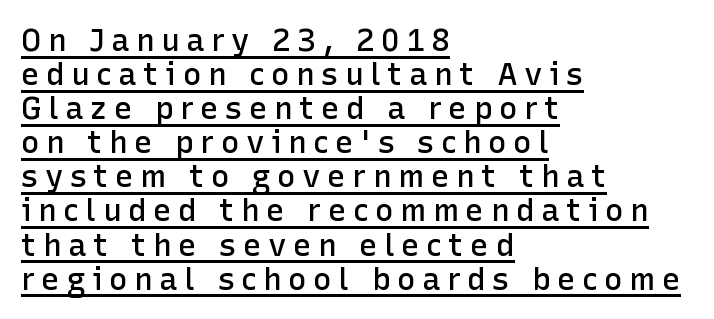
Q: Is the text bold? A: Semi-bold.
Q: Is the text italic (slanted)? A: No, it is upright.
Q: Is the typeface a serif or a sans-serif typeface? A: Sans-serif.
Q: Is the text underlined? A: Yes.
Q: How is the paragraph aligned? A: Left-aligned.
Q: Is the spacing between letters normal or unusually wide? A: Unusually wide.
Q: Is the spacing between lines tight, normal or loose? A: Tight.
Q: Width (condensed, normal, or wide)? A: Normal.
Q: Stroke contrast? A: Low.
Q: x-height? A: Medium.
Q: Monospaced? A: No.
